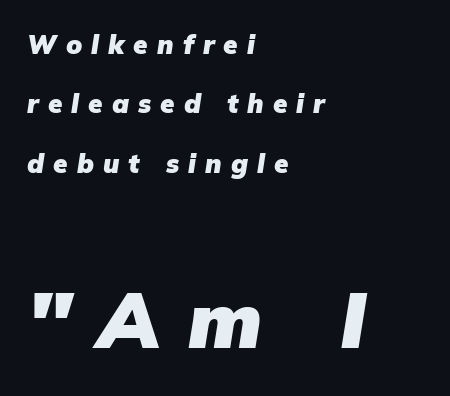
The image shows 79 px heavy type, italic (leaning right); set left-aligned, loose line spacing (2.28x), unusually wide letter spacing (+0.35 em), not underlined; the second (bottom) block is 3.04x larger; low stroke contrast and a medium x-height.
